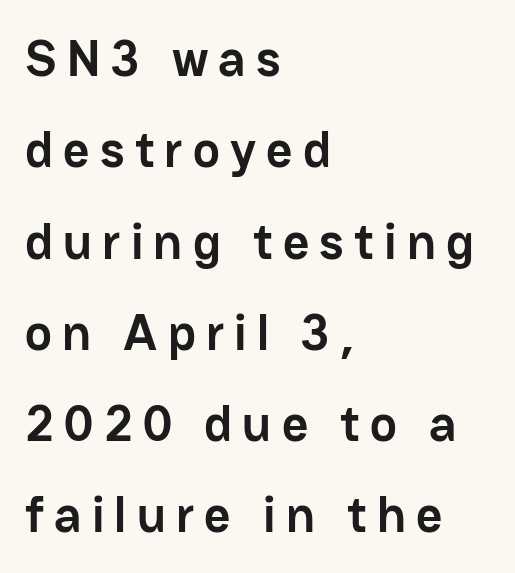
The specimen omits any rule beneath the text block's lines. This sample has the flowing, uneven cadence of proportional lettering. Every row of glyphs begins at an identical x-position on the left. These lines have a slow, spaced-out rhythm from letter to letter. Every stem runs plumb, perpendicular to the baseline. The rendering shows plain stroke endings on the letterforms — a sans-serif design.
